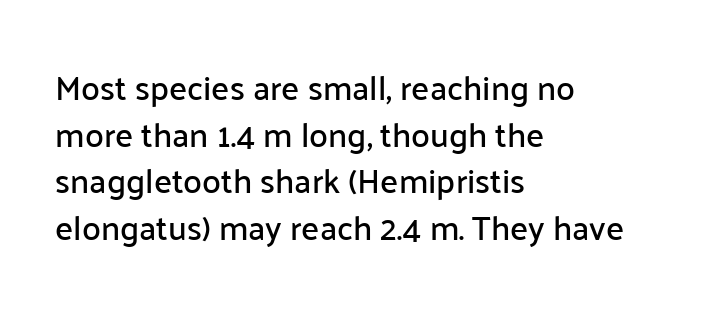
The image shows 34 px sans-serif type, upright; set left-aligned, normal line spacing (1.37x), normal letter spacing, not underlined; low stroke contrast and a medium x-height.
